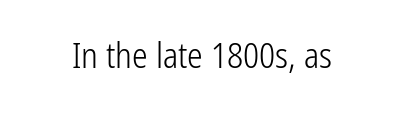
Nope, no serifs anywhere on these letters. The foot of each line stays bare and open. Proportional: the letters do not fall into vertical columns. Characters remain perfectly vertical along every line. The type is set solid horizontally, with unmodified tracking.
